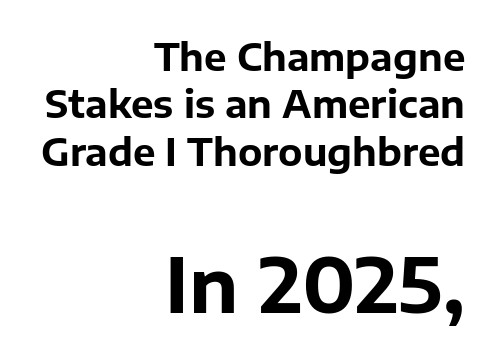
{"serif": "no", "italic": "no", "bold": "yes", "weight": "bold", "width": "normal", "stroke_contrast": "low", "x_height": "medium", "monospaced": "no", "underline": "no", "align": "right", "line_spacing": "normal", "line_spacing_ratio": 1.25, "letter_spacing": "normal", "letter_spacing_em": 0.0, "larger_block": "second", "size_ratio": 2.0, "glyph_px": 76}
